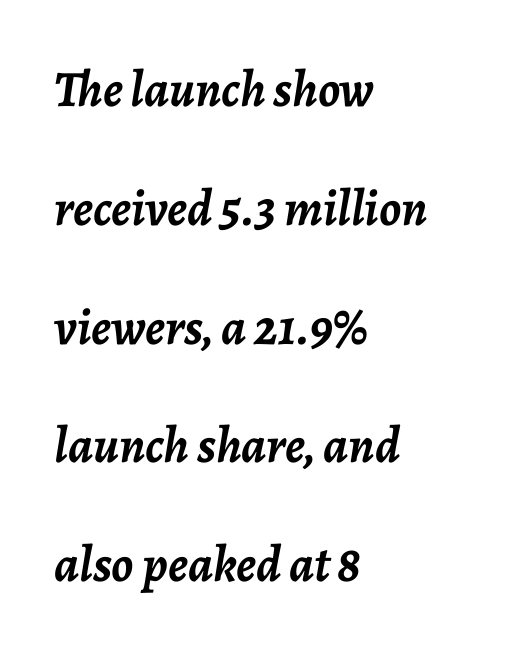
{"italic": "yes", "lean": "right", "slant_degrees": 7, "bold": "yes", "weight": "semibold", "width": "normal", "stroke_contrast": "low", "x_height": "medium", "monospaced": "no", "underline": "no", "align": "left", "line_spacing": "loose", "line_spacing_ratio": 2.33, "letter_spacing": "normal", "letter_spacing_em": 0.0, "glyph_px": 51}
